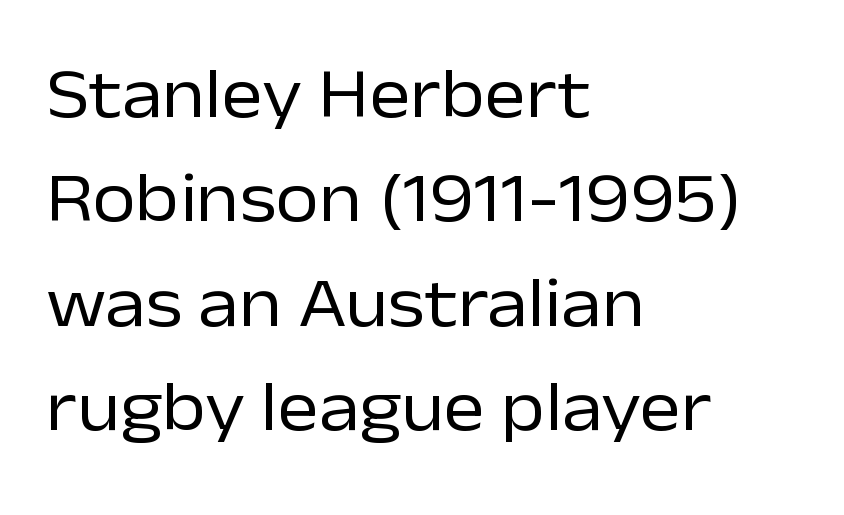
{"serif": "no", "italic": "no", "bold": "no", "weight": "regular", "width": "normal", "stroke_contrast": "low", "x_height": "medium", "monospaced": "no", "underline": "no", "align": "left", "line_spacing": "normal", "line_spacing_ratio": 1.49, "letter_spacing": "normal", "letter_spacing_em": 0.0, "glyph_px": 70}
